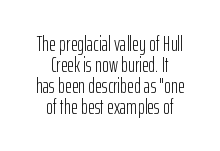
Weight: in the light-to-regular range. Designer's note — italics off, roman on. Summary of vertical rhythm: compact, with narrow interline spacing. The gaps between neighbouring characters are ordinary and unremarkable.
